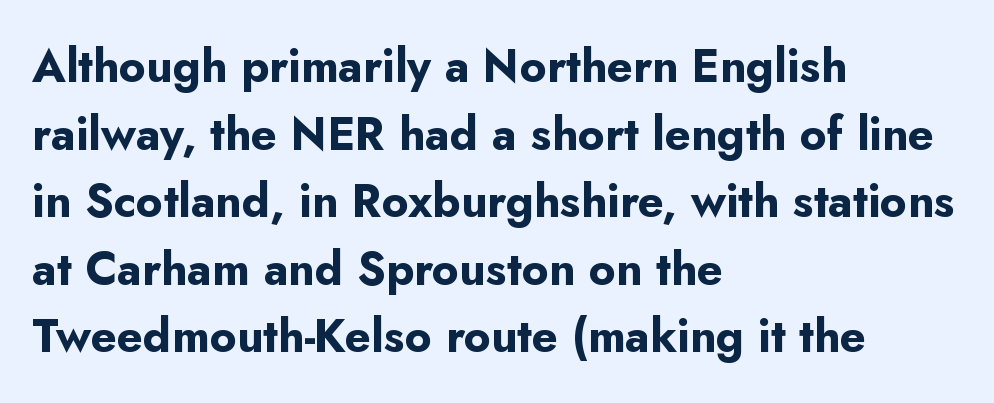
The image shows 46 px bold sans-serif type, upright; set left-aligned, normal line spacing (1.47x), normal letter spacing, not underlined; low stroke contrast and a small x-height.
